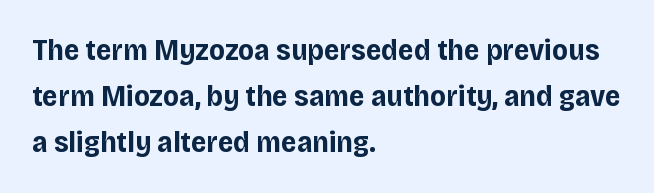
Q: Is the text bold? A: Yes.
Q: Is the text italic (slanted)? A: No, it is upright.
Q: Is the typeface a serif or a sans-serif typeface? A: Sans-serif.
Q: Is the text underlined? A: No.
Q: How is the paragraph aligned? A: Left-aligned.
Q: Is the spacing between letters normal or unusually wide? A: Normal.
Q: Is the spacing between lines tight, normal or loose? A: Normal.
Q: Width (condensed, normal, or wide)? A: Normal.
Q: Stroke contrast? A: Low.
Q: x-height? A: Large.
Q: Monospaced? A: No.
